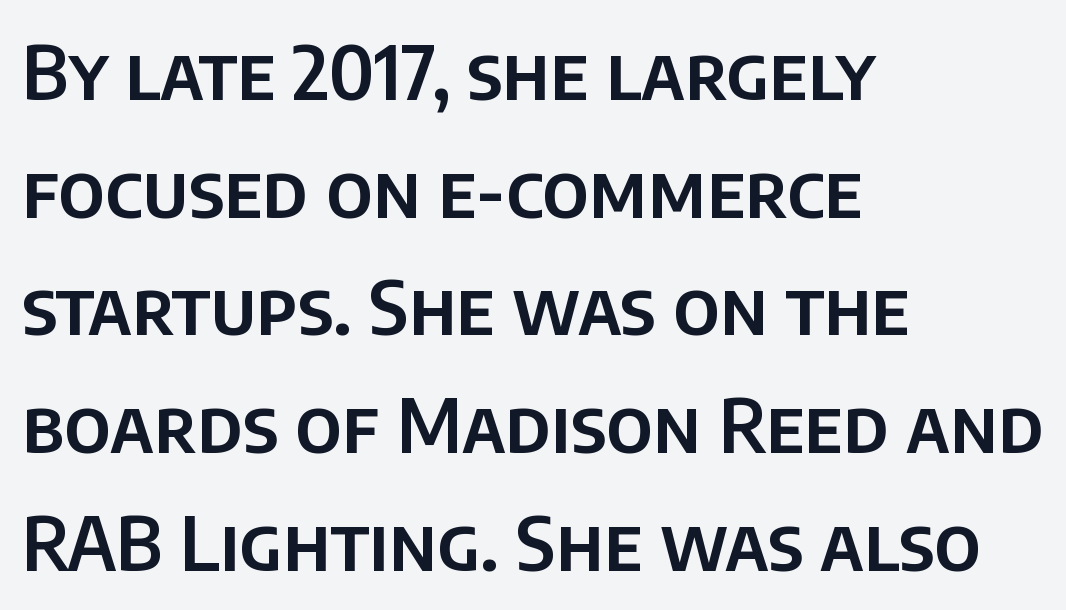
The image shows 75 px sans-serif type, upright; set left-aligned, normal line spacing (1.57x), normal letter spacing, not underlined; low stroke contrast and a large x-height.
